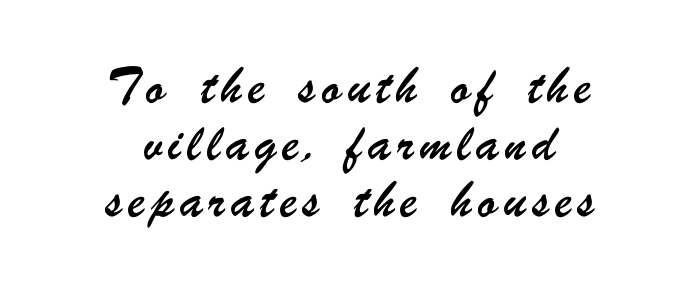
The image shows 23 px text type; set centered, loose line spacing (2.47x), unusually wide letter spacing (+0.24 em), not underlined.
